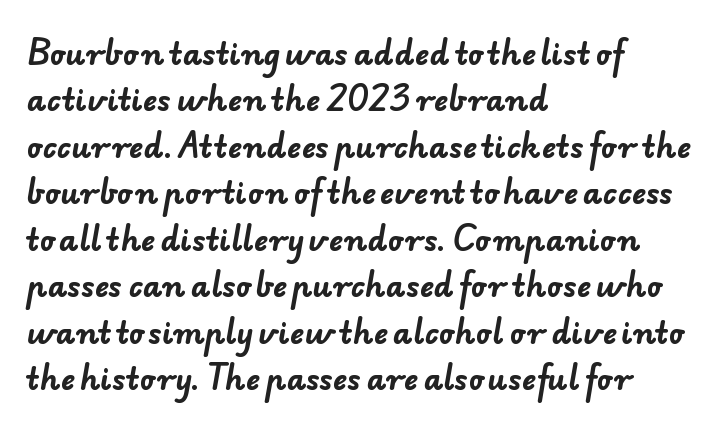
{"serif": "no", "bold": "yes", "weight": "bold", "width": "normal", "stroke_contrast": "low", "x_height": "small", "monospaced": "no", "underline": "no", "align": "left", "line_spacing": "normal", "line_spacing_ratio": 1.55, "letter_spacing": "normal", "letter_spacing_em": 0.0, "glyph_px": 30}
